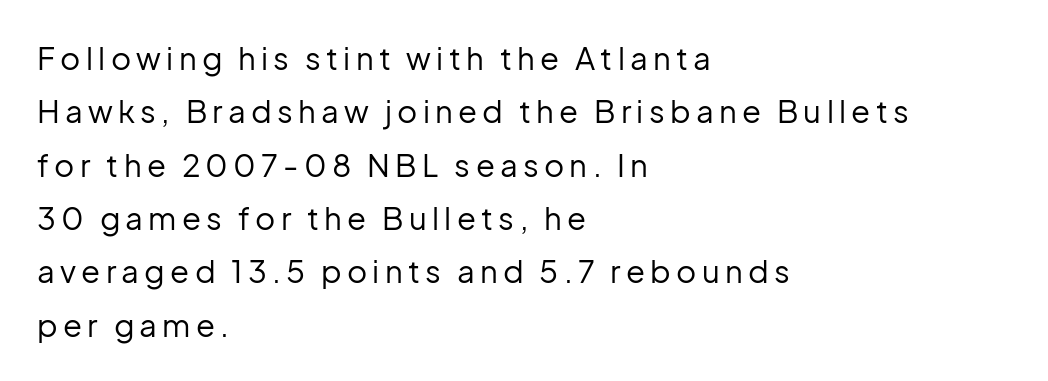
The image shows 31 px regular-weight sans-serif type, upright; set left-aligned, line spacing 1.72x, not underlined; low stroke contrast and a medium x-height.
